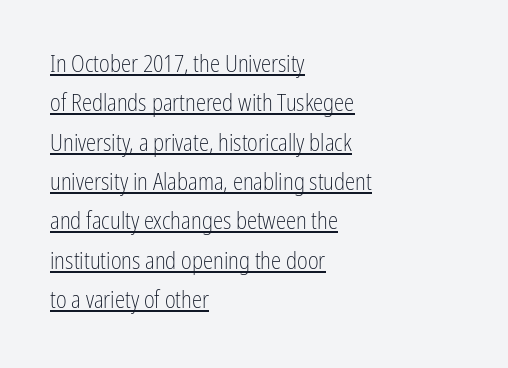
The image shows 23 px text type, upright; set left-aligned, line spacing 1.71x, normal letter spacing, underlined.
